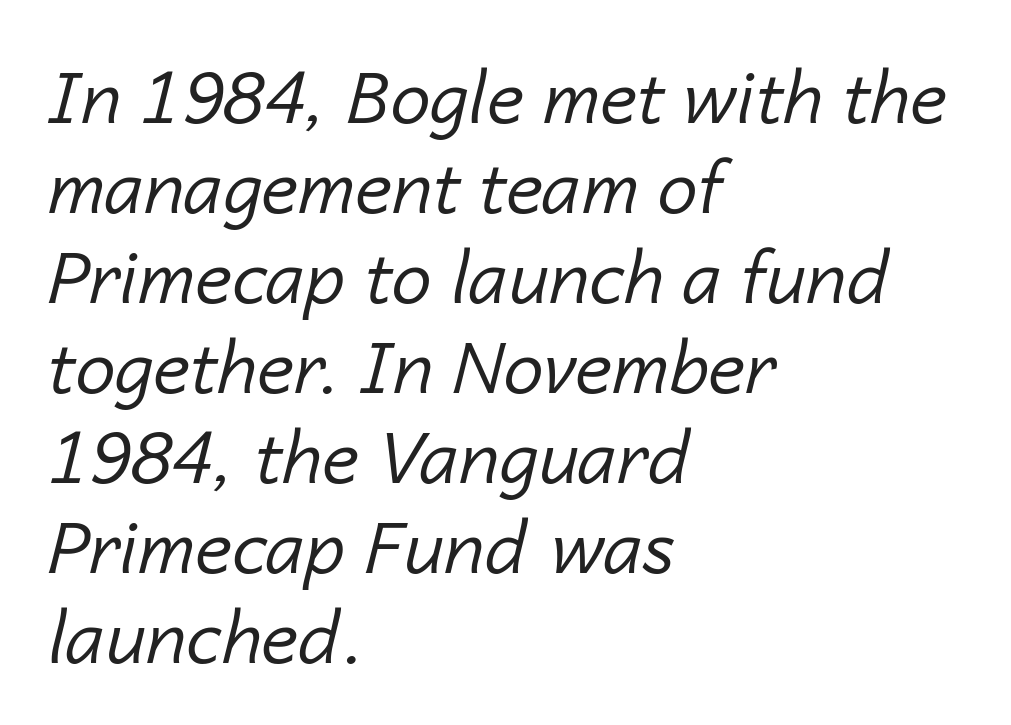
The image shows 72 px regular-weight type, italic (leaning right); set left-aligned, normal line spacing (1.25x), normal letter spacing, not underlined; low stroke contrast and a medium x-height.
